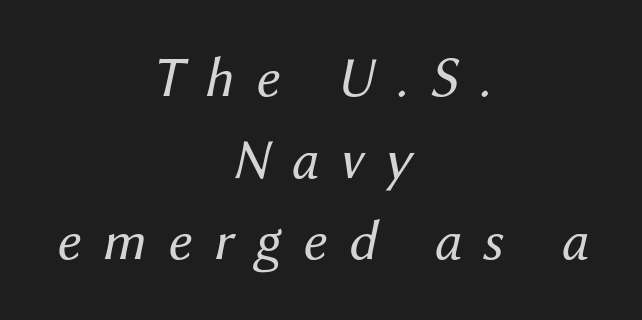
You could only call the tracking loose — the letters float apart. Anything drawn beneath the words? Only blank space. Does the leading feel generous? No, just average. The passage shown is typed in a proportional face where columns would drift. In CSS terms this would be text-align: center.
